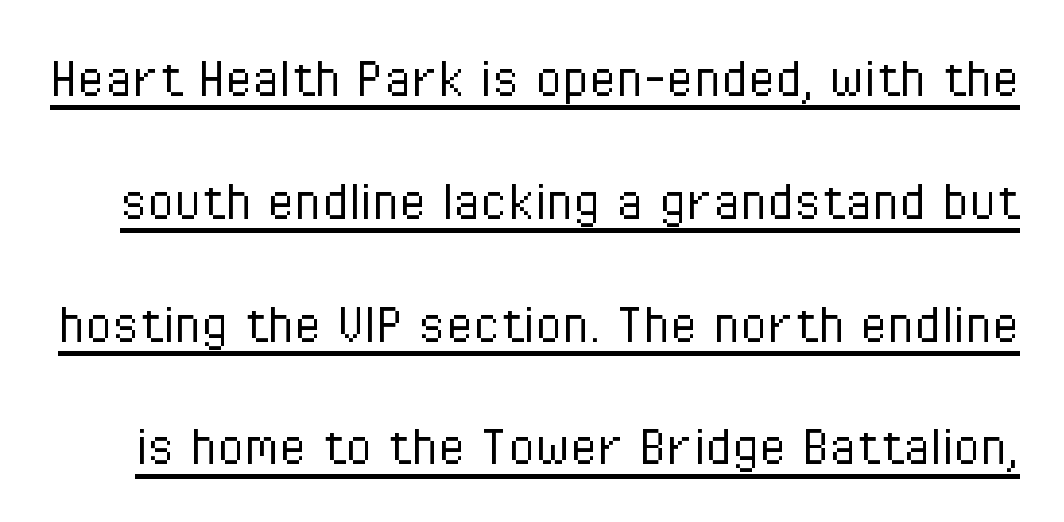
The image shows 62 px light, condensed sans-serif type, upright; set loose line spacing (1.98x), normal letter spacing, underlined; low stroke contrast and a medium x-height.
